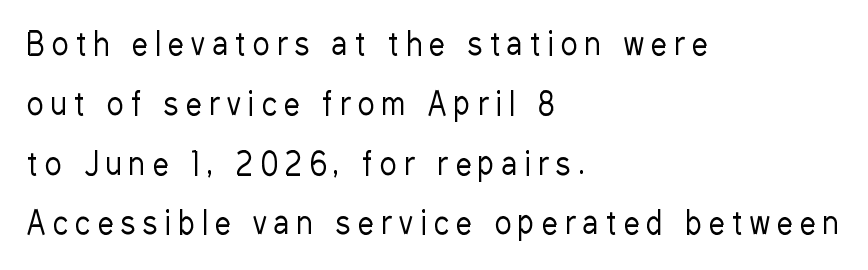
The image shows 31 px regular-weight, condensed sans-serif type, upright; set left-aligned, loose line spacing (1.93x), unusually wide letter spacing (+0.25 em), not underlined; low stroke contrast and a medium x-height.
